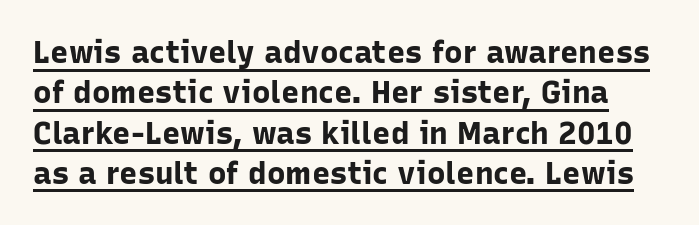
The image shows 31 px bold sans-serif type, upright; set normal line spacing (1.3x), normal letter spacing, underlined; low stroke contrast and a medium x-height.
